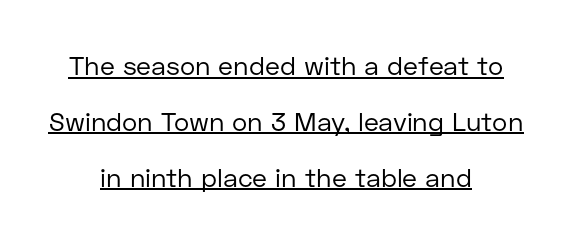
{"italic": "no", "bold": "no", "underline": "yes", "align": "center", "line_spacing": "loose", "line_spacing_ratio": 2.15, "letter_spacing": "normal", "letter_spacing_em": 0.0, "glyph_px": 26}
